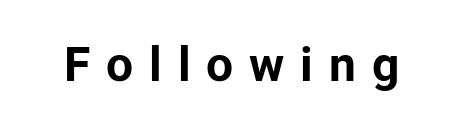
{"serif": "no", "italic": "no", "bold": "yes", "weight": "bold", "width": "normal", "stroke_contrast": "low", "x_height": "medium", "monospaced": "no", "underline": "no", "letter_spacing": "wide", "letter_spacing_em": 0.33, "glyph_px": 48}
